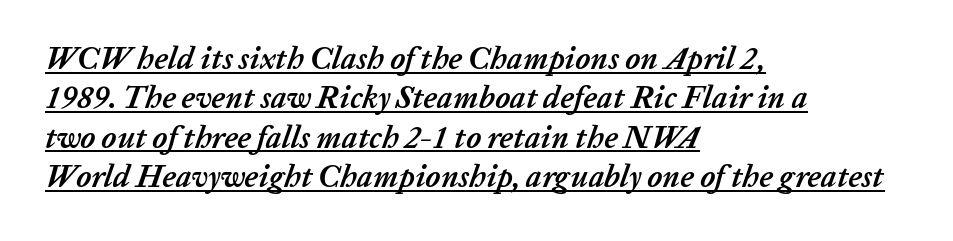
{"italic": "yes", "lean": "right", "slant_degrees": 20, "bold": "yes", "weight": "semibold", "width": "normal", "stroke_contrast": "low", "x_height": "medium", "monospaced": "no", "underline": "yes", "align": "left", "line_spacing": "normal", "line_spacing_ratio": 1.27, "letter_spacing": "normal", "letter_spacing_em": 0.0, "glyph_px": 31}
